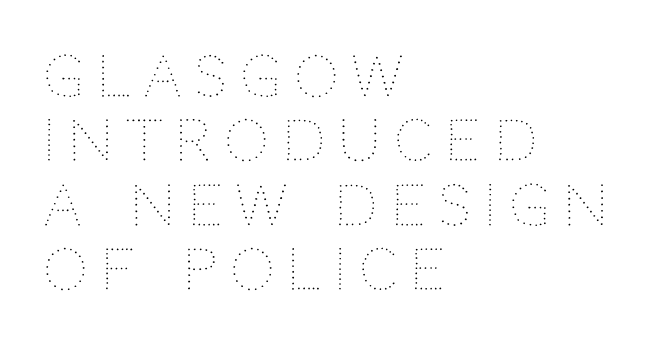
{"italic": "no", "bold": "no", "weight": "thin", "width": "normal", "stroke_contrast": "medium", "x_height": "large", "monospaced": "no", "underline": "no", "align": "left", "line_spacing": "tight", "line_spacing_ratio": 1.15, "letter_spacing": "wide", "letter_spacing_em": 0.23, "glyph_px": 56}
